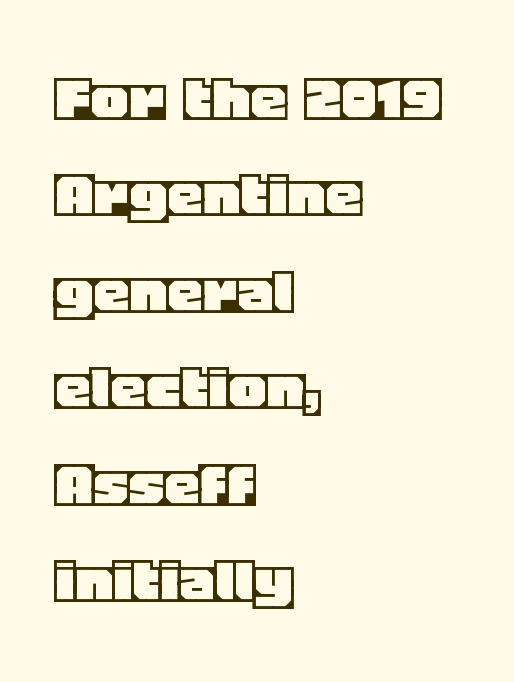
The image shows 72 px text type, upright; set left-aligned, normal line spacing (1.34x), normal letter spacing, not underlined; a large x-height.
